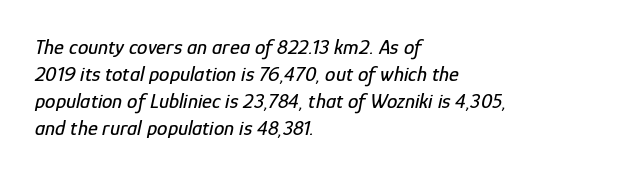
Q: Is the text italic (slanted)? A: Yes, it leans right by about 12 degrees.
Q: Is the text underlined? A: No.
Q: How is the paragraph aligned? A: Left-aligned.
Q: Is the spacing between letters normal or unusually wide? A: Normal.
Q: Is the spacing between lines tight, normal or loose? A: Normal.
